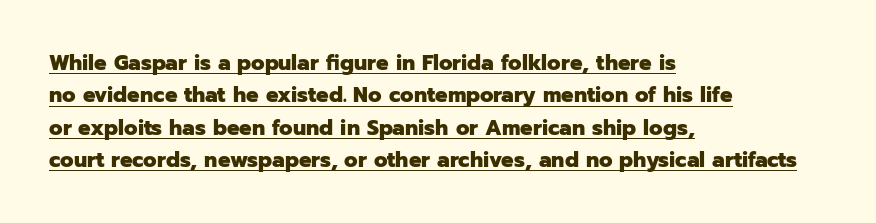
Q: Is the text bold? A: Yes.
Q: Is the text italic (slanted)? A: No, it is upright.
Q: Is the text underlined? A: Yes.
Q: How is the paragraph aligned? A: Left-aligned.
Q: Is the spacing between letters normal or unusually wide? A: Normal.
Q: Is the spacing between lines tight, normal or loose? A: Normal.
